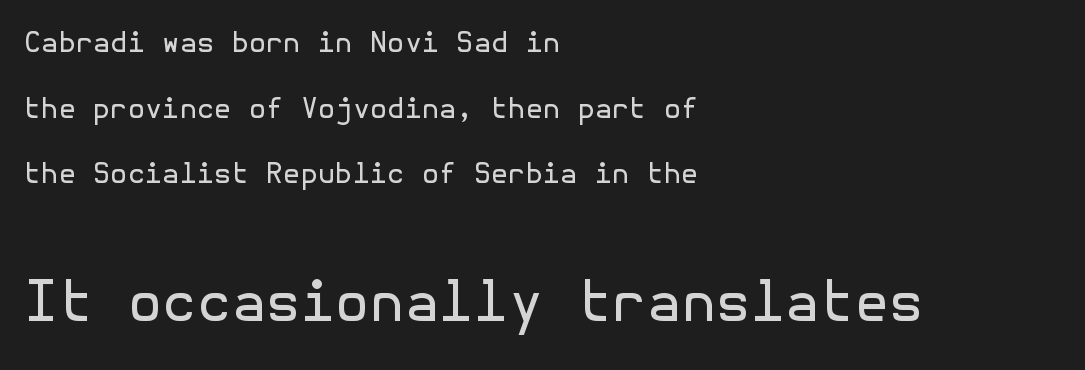
The image shows 56 px regular-weight sans-serif type, upright; set left-aligned, loose line spacing (2.34x), normal letter spacing, not underlined; the second (bottom) block is 2.0x larger; a medium x-height.
